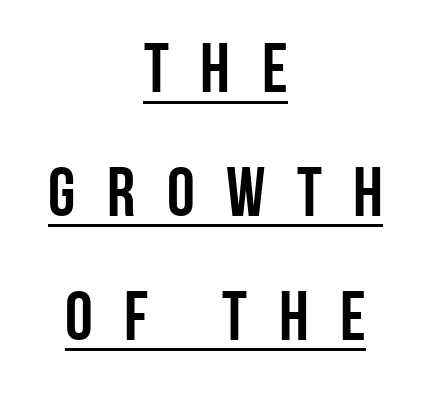
{"serif": "no", "italic": "no", "bold": "yes", "weight": "semibold", "width": "condensed", "stroke_contrast": "low", "x_height": "large", "monospaced": "no", "underline": "yes", "align": "center", "line_spacing_ratio": 1.77, "letter_spacing": "wide", "letter_spacing_em": 0.45, "glyph_px": 70}
